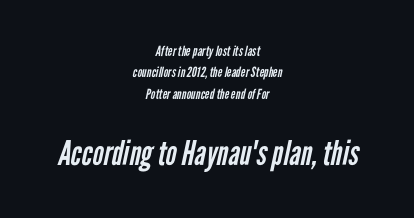
Q: Is the text bold? A: No.
Q: Is the typeface a serif or a sans-serif typeface? A: Sans-serif.
Q: Is the text underlined? A: No.
Q: How is the paragraph aligned? A: Centered.
Q: Is the spacing between letters normal or unusually wide? A: Normal.
Q: Is the spacing between lines tight, normal or loose? A: Normal.
Q: Which block of text is set in a larger size, the first (top) or the second (bottom)? A: The second (bottom) one.
Q: Width (condensed, normal, or wide)? A: Condensed.
Q: Stroke contrast? A: Low.
Q: x-height? A: Medium.
Q: Monospaced? A: No.
